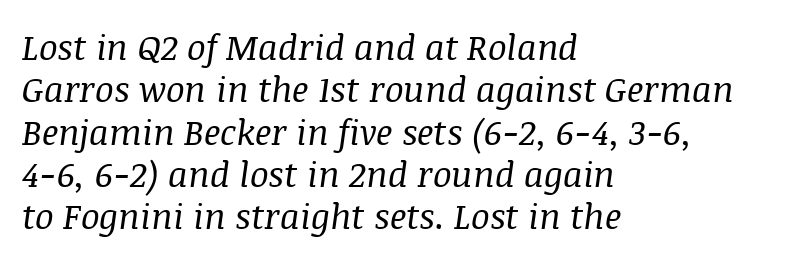
Q: Is the text bold? A: No.
Q: Is the text italic (slanted)? A: Yes, it leans right by about 8 degrees.
Q: Is the typeface a serif or a sans-serif typeface? A: Serif.
Q: Is the text underlined? A: No.
Q: How is the paragraph aligned? A: Left-aligned.
Q: Is the spacing between letters normal or unusually wide? A: Normal.
Q: Width (condensed, normal, or wide)? A: Normal.
Q: Stroke contrast? A: Medium.
Q: x-height? A: Large.
Q: Monospaced? A: No.
